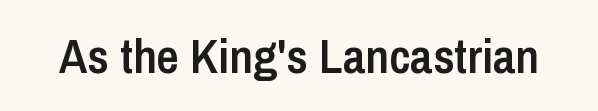
{"serif": "no", "italic": "no", "bold": "semi", "weight": "semibold", "width": "condensed", "stroke_contrast": "low", "x_height": "medium", "monospaced": "no", "underline": "no", "letter_spacing": "normal", "letter_spacing_em": 0.0, "glyph_px": 49}
